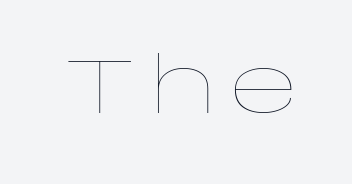
The zone under the glyphs is completely vacant. A typesetter would call this proportional, since set widths differ per character. You can tell it's not italic because the verticals are truly vertical. Weight class: somewhere from thin through regular.
